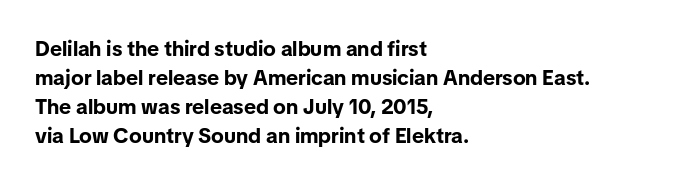
The lines are quadded left. These lines keep a tight, regular rhythm from letter to letter. The gap between lines stays unmarked. It's the straight-up-and-down kind of type. The rendering uses a moderate line-height, typical for paragraphs. Pretty heavy lettering here — definitely bold.
